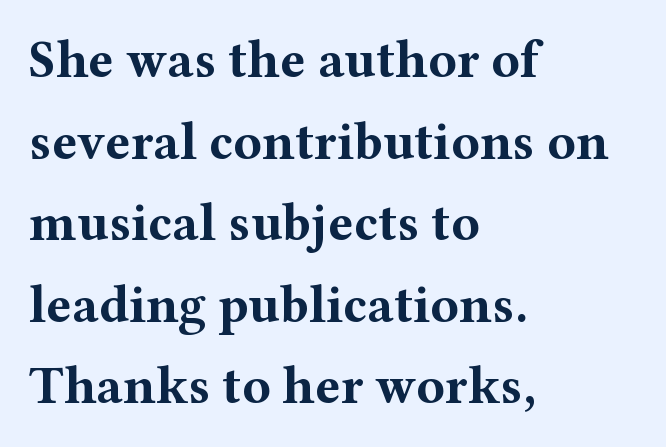
Q: Is the text bold? A: Yes.
Q: Is the text italic (slanted)? A: No, it is upright.
Q: Is the typeface a serif or a sans-serif typeface? A: Serif.
Q: Is the text underlined? A: No.
Q: How is the paragraph aligned? A: Left-aligned.
Q: Is the spacing between letters normal or unusually wide? A: Normal.
Q: Is the spacing between lines tight, normal or loose? A: Normal.
Q: Width (condensed, normal, or wide)? A: Wide.
Q: Stroke contrast? A: Medium.
Q: x-height? A: Medium.
Q: Monospaced? A: No.
